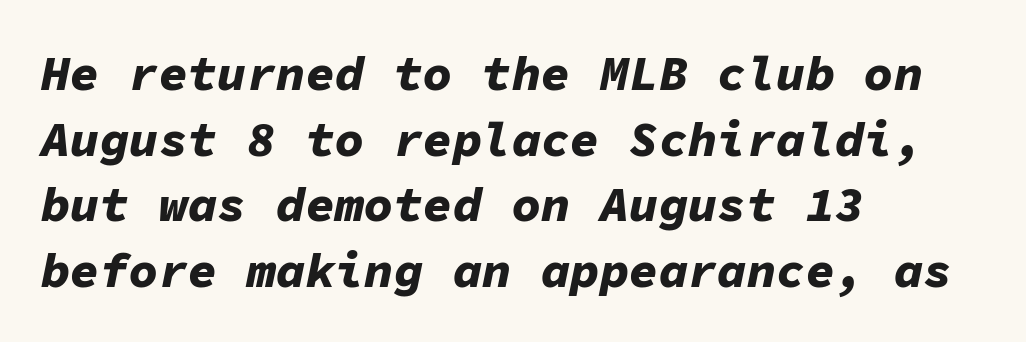
{"italic": "yes", "lean": "right", "slant_degrees": 11, "bold": "yes", "weight": "bold", "width": "normal", "stroke_contrast": "low", "x_height": "medium", "monospaced": "yes", "underline": "no", "align": "left", "line_spacing": "normal", "line_spacing_ratio": 1.34, "letter_spacing": "normal", "letter_spacing_em": 0.0, "glyph_px": 49}
